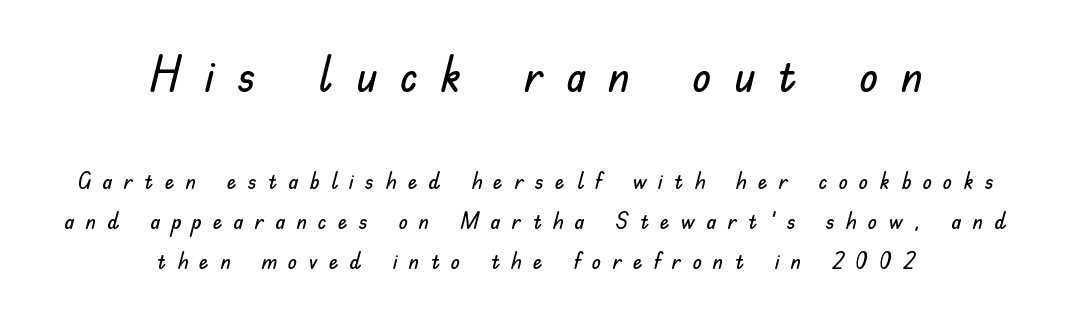
Q: Is the text italic (slanted)? A: Yes.
Q: Is the typeface a serif or a sans-serif typeface? A: Sans-serif.
Q: Is the text underlined? A: No.
Q: How is the paragraph aligned? A: Centered.
Q: Is the spacing between letters normal or unusually wide? A: Unusually wide.
Q: Is the spacing between lines tight, normal or loose? A: Normal.
Q: Which block of text is set in a larger size, the first (top) or the second (bottom)? A: The first (top) one.
Q: Width (condensed, normal, or wide)? A: Normal.
Q: Stroke contrast? A: Low.
Q: x-height? A: Small.
Q: Monospaced? A: No.
